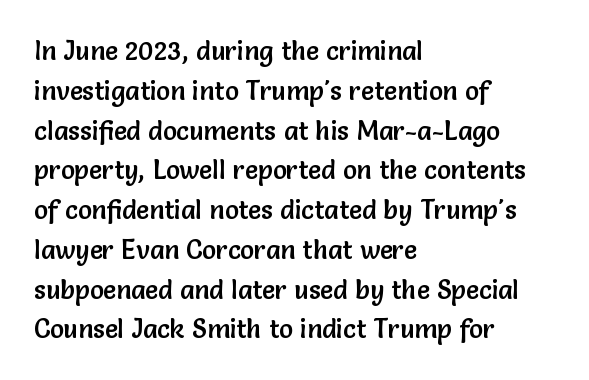
{"italic": "no", "underline": "no", "align": "left", "line_spacing": "normal", "line_spacing_ratio": 1.53, "letter_spacing": "normal", "letter_spacing_em": 0.0, "glyph_px": 26}
